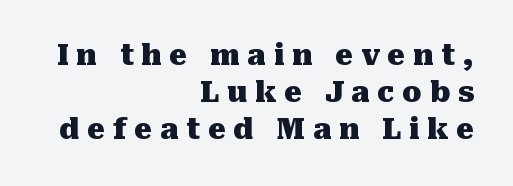
The image shows 28 px heavy serif type, upright; set right-aligned, normal line spacing (1.33x), unusually wide letter spacing (+0.28 em), not underlined; medium stroke contrast and a medium x-height.
